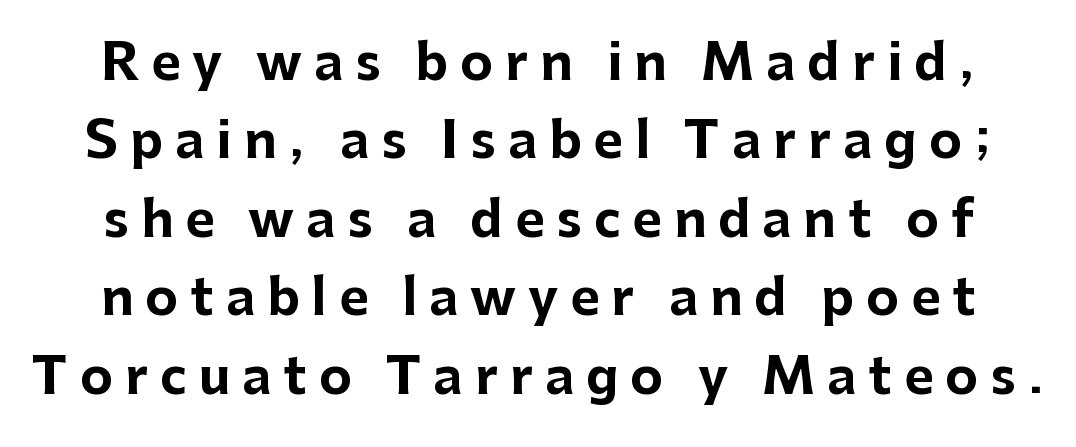
{"serif": "no", "italic": "no", "bold": "yes", "weight": "bold", "width": "normal", "stroke_contrast": "low", "x_height": "medium", "monospaced": "no", "underline": "no", "line_spacing": "normal", "line_spacing_ratio": 1.57, "letter_spacing": "wide", "letter_spacing_em": 0.24, "glyph_px": 50}
